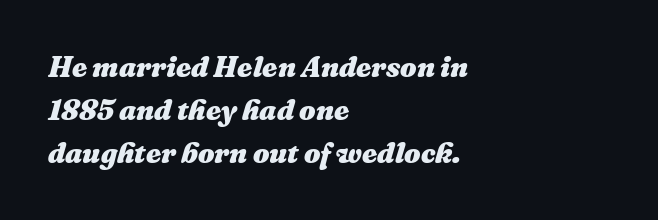
Teacher's note: observe the even left margin — that is flush-left alignment. Glyph-to-glyph distance matches everyday printed text. Set as a true bold cut, around the 700 mark. Here the designer chose a conventional face with non-uniform glyph widths. How would I describe the line gaps? Plain and ordinary. Characters are canted at an angle relative to the baseline's perpendicular.
